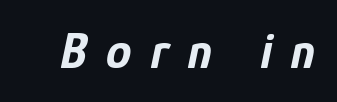
The image shows 51 px bold, condensed type, italic (leaning right); set unusually wide letter spacing (+0.37 em), not underlined; low stroke contrast and a medium x-height.
